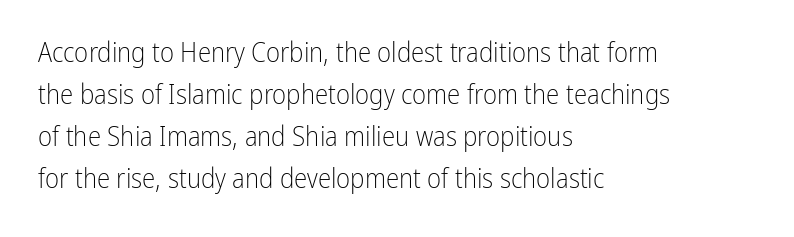
Q: Is the text bold? A: No.
Q: Is the text italic (slanted)? A: No, it is upright.
Q: Is the text underlined? A: No.
Q: How is the paragraph aligned? A: Left-aligned.
Q: Is the spacing between letters normal or unusually wide? A: Normal.
Q: Is the spacing between lines tight, normal or loose? A: Normal.
